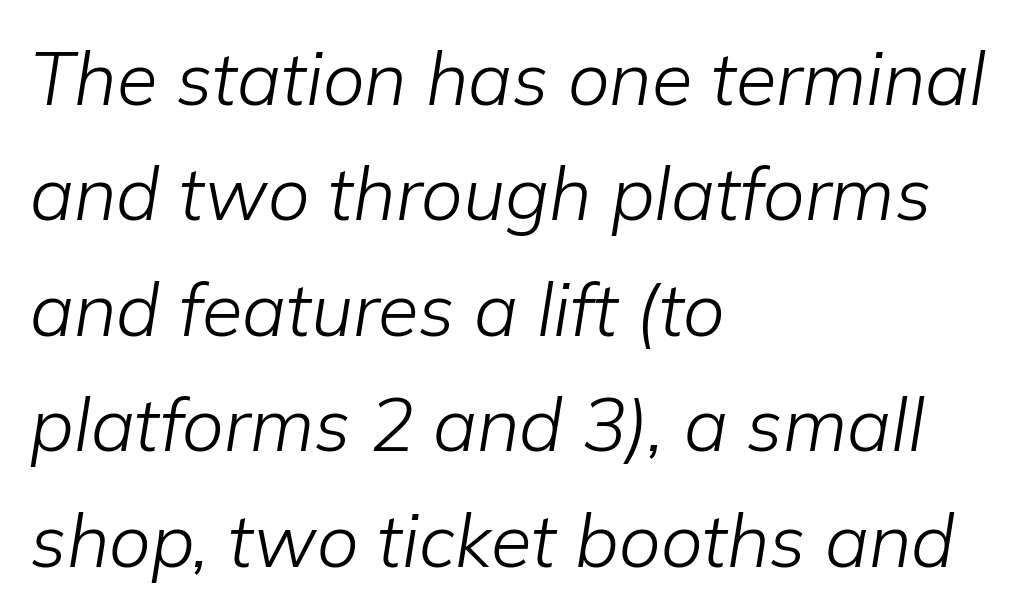
Each letter keeps its own natural width here, so spacing adapts to shape. Heft: none added — not bold. Successive baselines arrive at the customary interval. Characters follow at the spacing the type designer built in.
